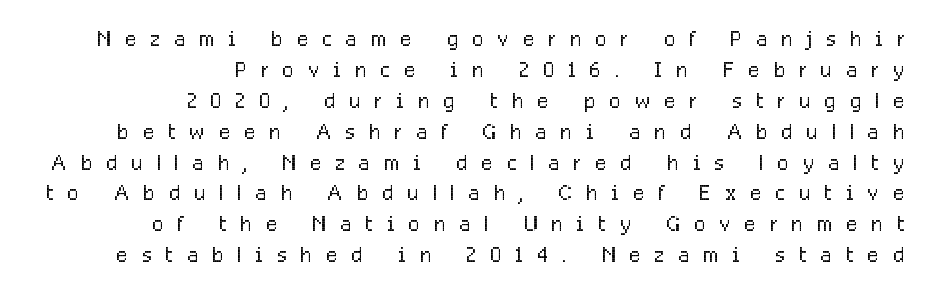
Note: no serifs on the glyphs. The gap between lines stays unmarked. Vertical strokes here are truly vertical. Line spacing here is tight. Line endings align vertically; line beginnings do not.
